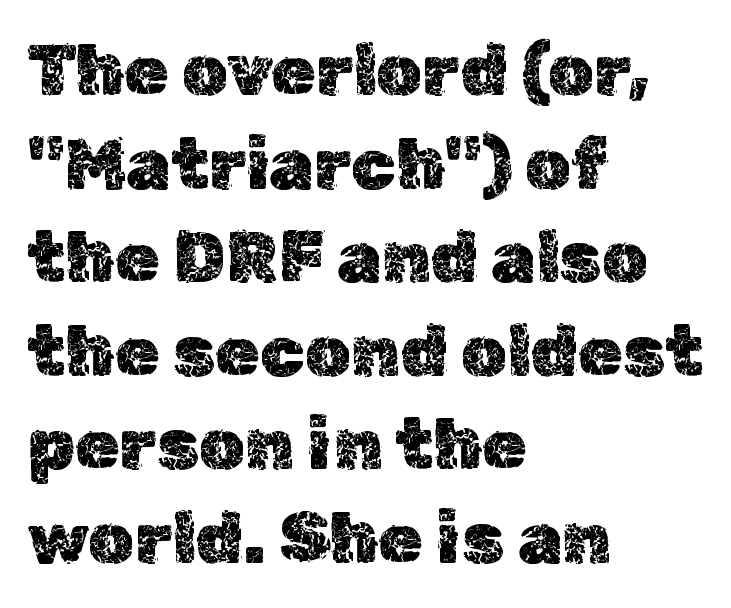
The image shows 72 px text type, upright; set left-aligned, normal line spacing (1.3x), normal letter spacing, not underlined; a medium x-height.
